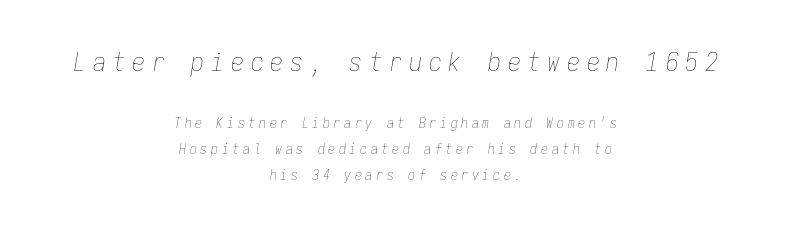
This sample uses an oblique cut, with every glyph tilted off the vertical. The specimen omits any rule beneath the text block's lines. If you folded the block vertically in half, each line would mirror itself in length. Heaviness? Minimal to ordinary, like unemphasized prose.
